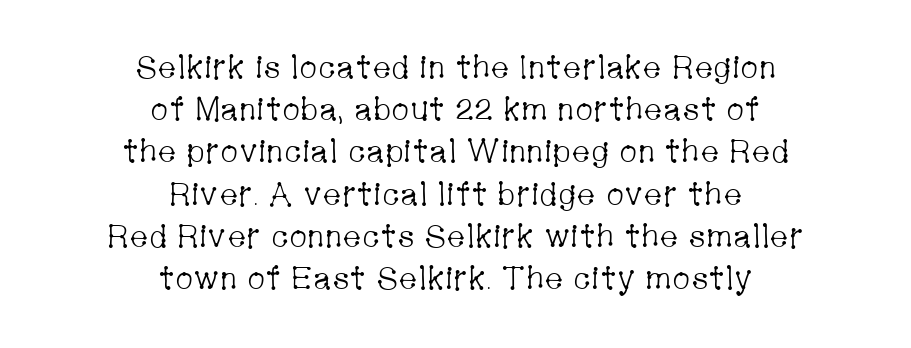
{"serif": "yes", "italic": "no", "bold": "no", "weight": "light", "width": "condensed", "stroke_contrast": "low", "x_height": "medium", "monospaced": "no", "underline": "no", "align": "center", "line_spacing": "normal", "line_spacing_ratio": 1.32, "letter_spacing": "normal", "letter_spacing_em": 0.0, "glyph_px": 32}
